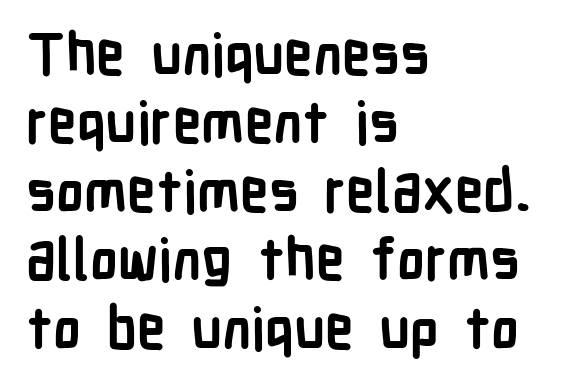
Each letter keeps its own natural width here, so spacing adapts to shape. Unmarked baselines from the first word to the last. Horizontal alignment here is leftward, the default for most running prose. Stroke terminals: plain, sans-serif. The typography opts for an upright posture over an oblique one.
